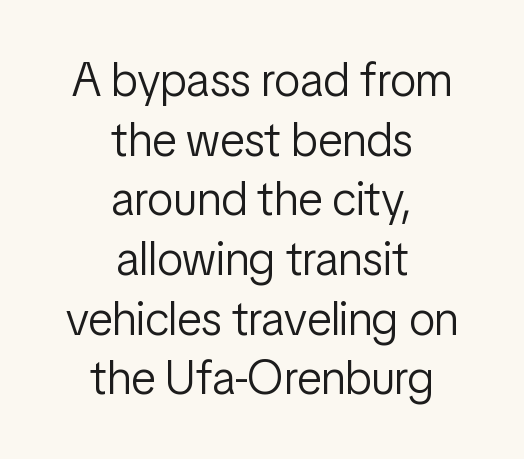
The image shows 47 px light, condensed sans-serif type, upright; set centered, normal line spacing (1.27x), normal letter spacing, not underlined; low stroke contrast and a medium x-height.
